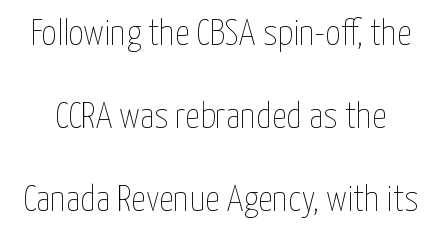
{"italic": "no", "bold": "no", "weight": "thin", "width": "condensed", "stroke_contrast": "low", "x_height": "medium", "monospaced": "no", "underline": "no", "line_spacing": "loose", "line_spacing_ratio": 2.25, "letter_spacing": "normal", "letter_spacing_em": 0.0, "glyph_px": 37}
